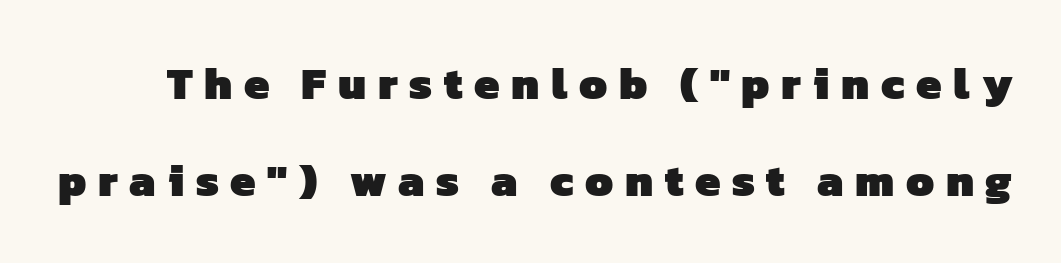
A clean baseline with only descenders dipping below it. The tracking jumps out immediately: characters are airy and widely separated. The letters carry no serifs — their stems end cleanly without finishing strokes. The glyphs have the mass of a bold cut. Character widths vary here, with narrow letters taking less room than wide ones.
